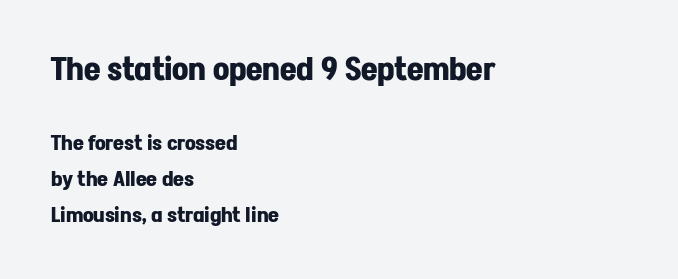
{"serif": "no", "italic": "no", "bold": "yes", "weight": "bold", "width": "normal", "stroke_contrast": "low", "x_height": "medium", "monospaced": "no", "underline": "no", "align": "left", "line_spacing_ratio": 1.71, "letter_spacing": "normal", "letter_spacing_em": 0.0, "larger_block": "first", "size_ratio": 1.52, "glyph_px": 32}
